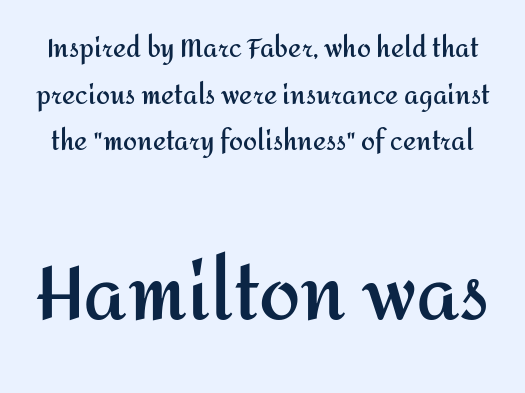
The image shows 74 px semibold sans-serif type, upright; set line spacing 1.87x, normal letter spacing, not underlined; the second (bottom) block is 2.96x larger; medium stroke contrast and a medium x-height.
